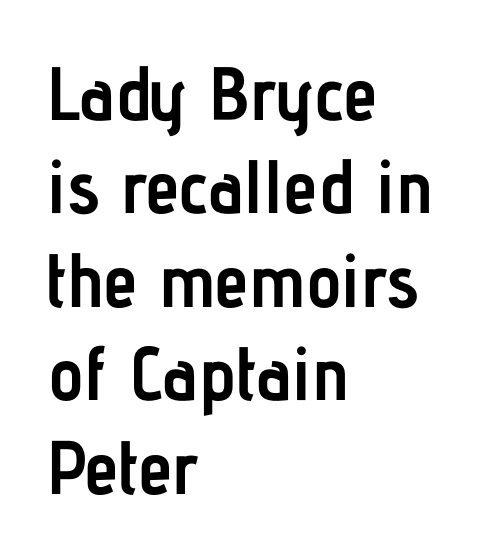
Q: Is the text bold? A: Yes.
Q: Is the text italic (slanted)? A: No, it is upright.
Q: Is the typeface a serif or a sans-serif typeface? A: Sans-serif.
Q: Is the text underlined? A: No.
Q: How is the paragraph aligned? A: Left-aligned.
Q: Is the spacing between letters normal or unusually wide? A: Normal.
Q: Width (condensed, normal, or wide)? A: Condensed.
Q: Stroke contrast? A: Low.
Q: x-height? A: Medium.
Q: Monospaced? A: No.
